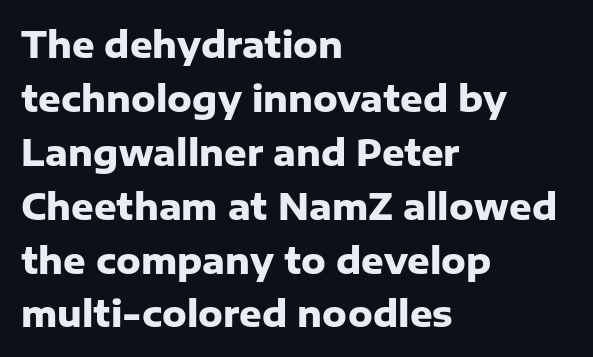
{"serif": "no", "italic": "no", "bold": "yes", "weight": "heavy", "width": "normal", "stroke_contrast": "low", "x_height": "medium", "monospaced": "no", "underline": "no", "align": "left", "line_spacing": "normal", "line_spacing_ratio": 1.54, "letter_spacing": "normal", "letter_spacing_em": 0.0, "glyph_px": 35}
